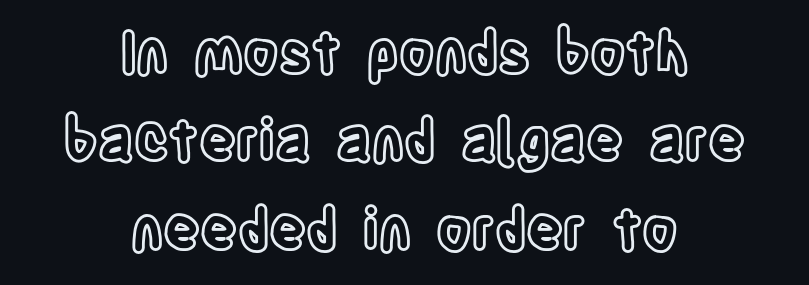
{"italic": "no", "width": "condensed", "x_height": "large", "monospaced": "no", "underline": "no", "align": "center", "line_spacing": "normal", "line_spacing_ratio": 1.55, "letter_spacing": "normal", "letter_spacing_em": 0.0, "glyph_px": 57}
